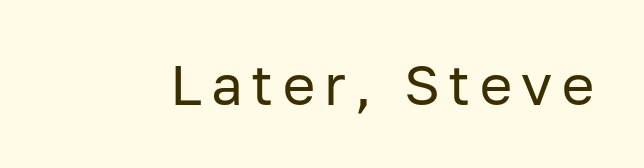
Q: Is the text bold? A: No.
Q: Is the text italic (slanted)? A: No, it is upright.
Q: Is the typeface a serif or a sans-serif typeface? A: Sans-serif.
Q: Is the text underlined? A: No.
Q: Width (condensed, normal, or wide)? A: Normal.
Q: Stroke contrast? A: Low.
Q: x-height? A: Medium.
Q: Monospaced? A: No.
